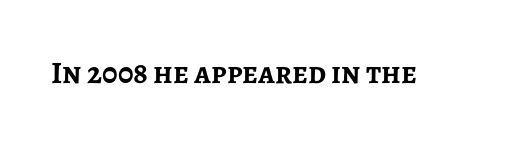
The image shows 31 px semibold sans-serif type, upright; set normal letter spacing, not underlined; low stroke contrast and a medium x-height.
